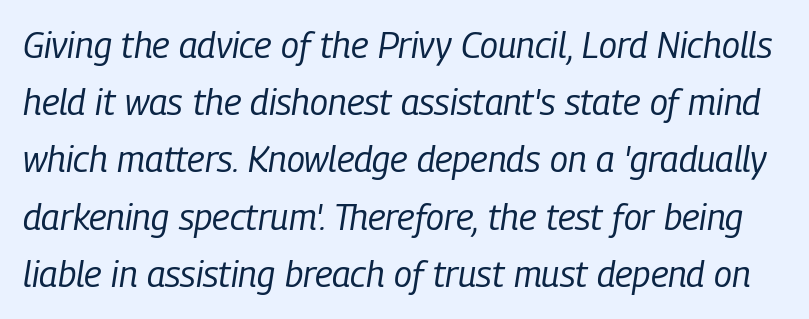
The lines sit at an ordinary, default distance from one another. Compared with a typical body face, this is equally light or lighter still. This sample uses plain, unmodified letter spacing. Check under the words: just untouched page. The passage shown leans; its letterforms are oblique. You could not count columns in this text — the font is proportionally spaced.
